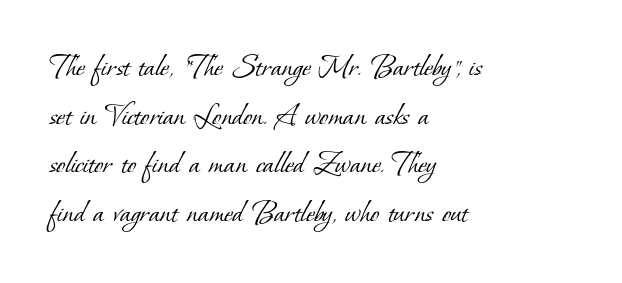
{"serif": "yes", "bold": "no", "weight": "light", "width": "normal", "stroke_contrast": "low", "x_height": "small", "monospaced": "no", "underline": "no", "align": "left", "line_spacing": "normal", "line_spacing_ratio": 1.47, "letter_spacing": "normal", "letter_spacing_em": 0.0, "glyph_px": 33}
